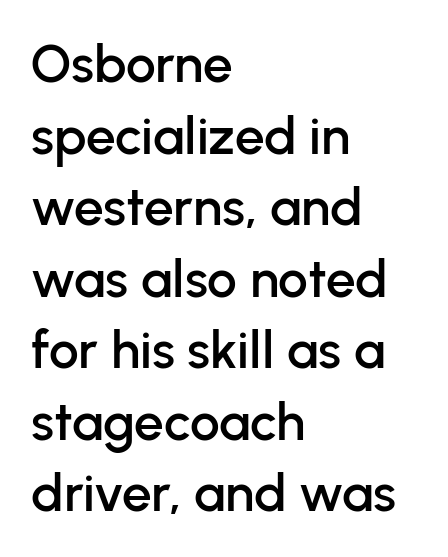
{"serif": "no", "italic": "no", "width": "normal", "stroke_contrast": "low", "x_height": "medium", "monospaced": "no", "underline": "no", "align": "left", "line_spacing": "normal", "line_spacing_ratio": 1.35, "letter_spacing": "normal", "letter_spacing_em": 0.0, "glyph_px": 53}
